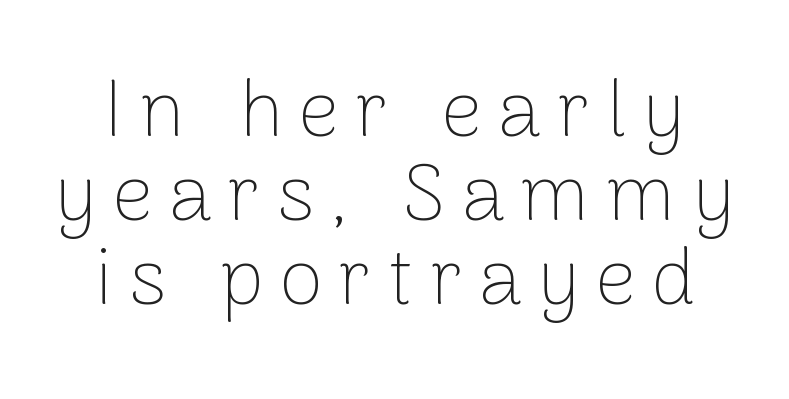
Stroke terminals: plain, sans-serif. This sample uses expanded letter spacing, leaving extra air between glyphs. Stem width sits at or under what a default text font uses. Every stem runs plumb, perpendicular to the baseline. Spacing verdict: proportional, widths tailored to each character. Check the space under the baseline: it is left empty.
